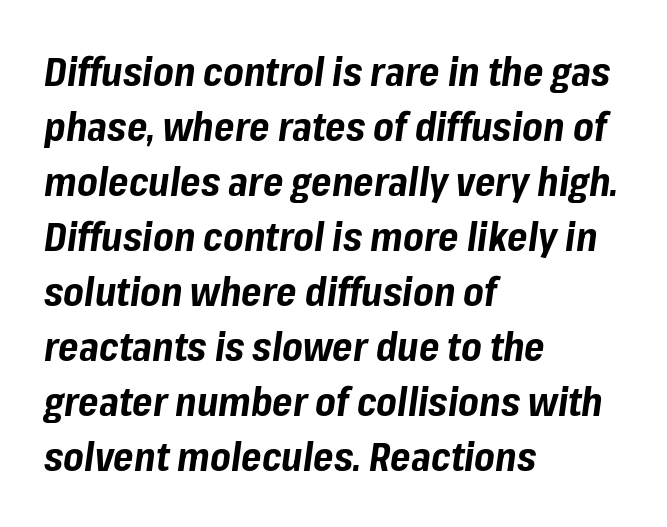
The image shows 39 px bold type, italic (leaning right); set left-aligned, normal line spacing (1.41x), normal letter spacing, not underlined; low stroke contrast and a medium x-height.
